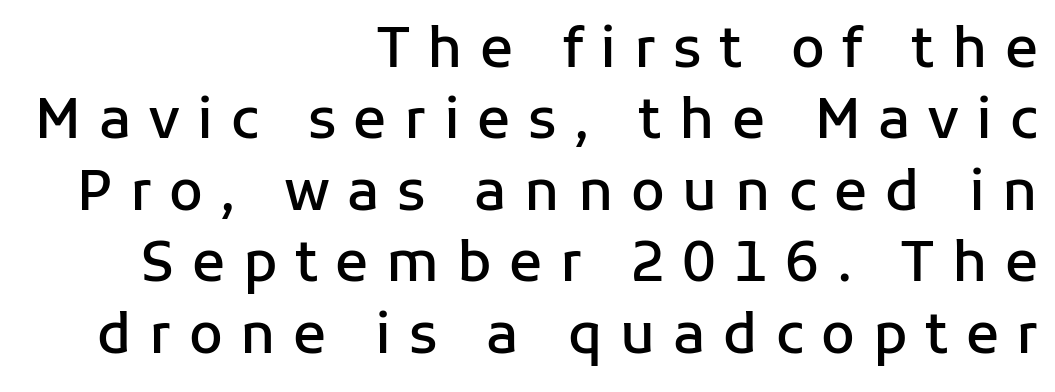
{"serif": "no", "italic": "no", "bold": "semi", "weight": "semibold", "width": "normal", "stroke_contrast": "low", "x_height": "medium", "monospaced": "no", "underline": "no", "align": "right", "line_spacing": "normal", "line_spacing_ratio": 1.3, "letter_spacing": "wide", "letter_spacing_em": 0.32, "glyph_px": 55}
